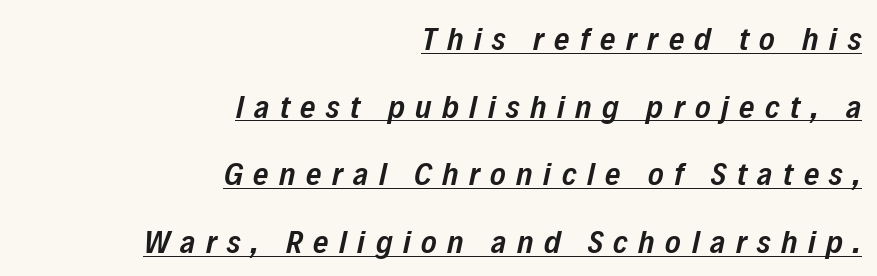
Set as a demibold, roughly 600 on the weight scale. Slant detected: the letters are inclined. Line endings align vertically; line beginnings do not. The sample's only ornament is a line tracing under the words.
